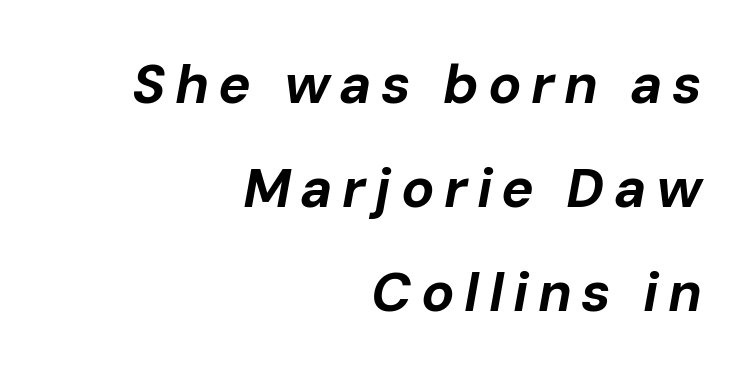
Its strokes are broad and dark, the hallmark of bold type. Proportional: the letters do not fall into vertical columns. Does the lettering tilt? It does — this is italic. The baseline area is clear.
